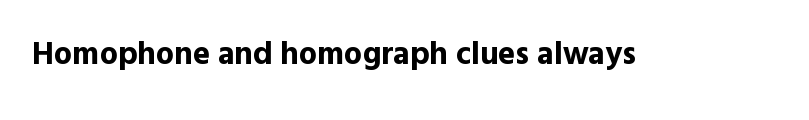
Q: Is the text bold? A: Yes.
Q: Is the text italic (slanted)? A: No, it is upright.
Q: Is the typeface a serif or a sans-serif typeface? A: Sans-serif.
Q: Is the text underlined? A: No.
Q: Is the spacing between letters normal or unusually wide? A: Normal.
Q: Width (condensed, normal, or wide)? A: Normal.
Q: x-height? A: Medium.
Q: Monospaced? A: No.
